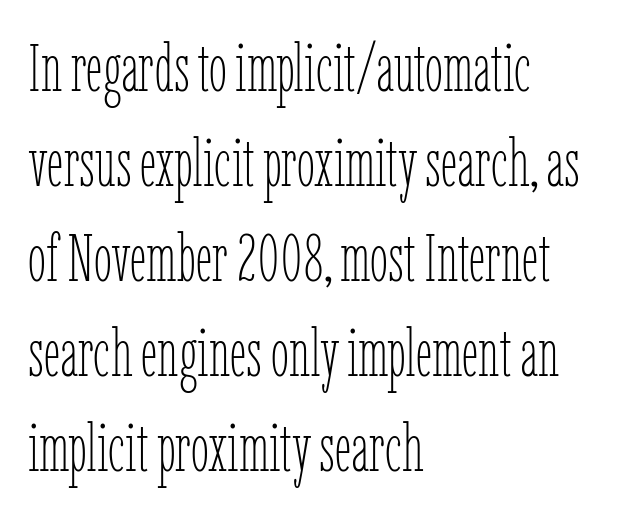
{"italic": "no", "bold": "no", "weight": "thin", "width": "condensed", "stroke_contrast": "low", "x_height": "medium", "monospaced": "no", "underline": "no", "align": "left", "line_spacing": "normal", "line_spacing_ratio": 1.44, "letter_spacing": "normal", "letter_spacing_em": 0.0, "glyph_px": 66}
